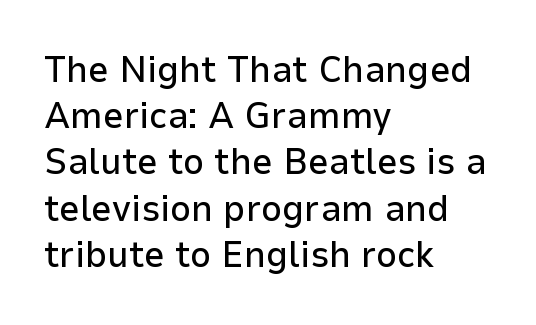
Q: Is the text italic (slanted)? A: No, it is upright.
Q: Is the typeface a serif or a sans-serif typeface? A: Sans-serif.
Q: Is the text underlined? A: No.
Q: How is the paragraph aligned? A: Left-aligned.
Q: Is the spacing between letters normal or unusually wide? A: Normal.
Q: Is the spacing between lines tight, normal or loose? A: Normal.
Q: Width (condensed, normal, or wide)? A: Normal.
Q: Stroke contrast? A: Low.
Q: x-height? A: Medium.
Q: Monospaced? A: No.
